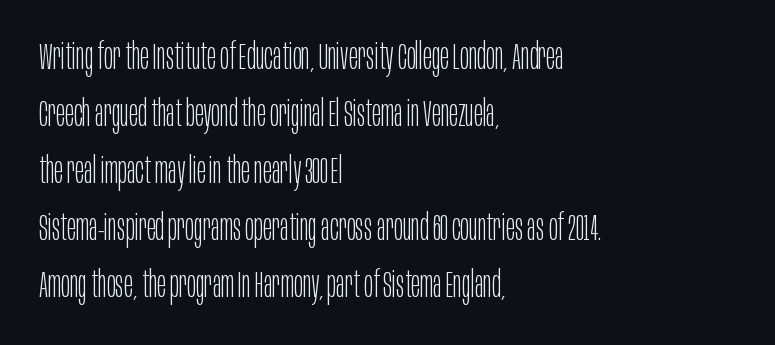
The image shows 37 px light, condensed sans-serif type, upright; set left-aligned, normal line spacing (1.54x), normal letter spacing, not underlined; low stroke contrast and a large x-height.
